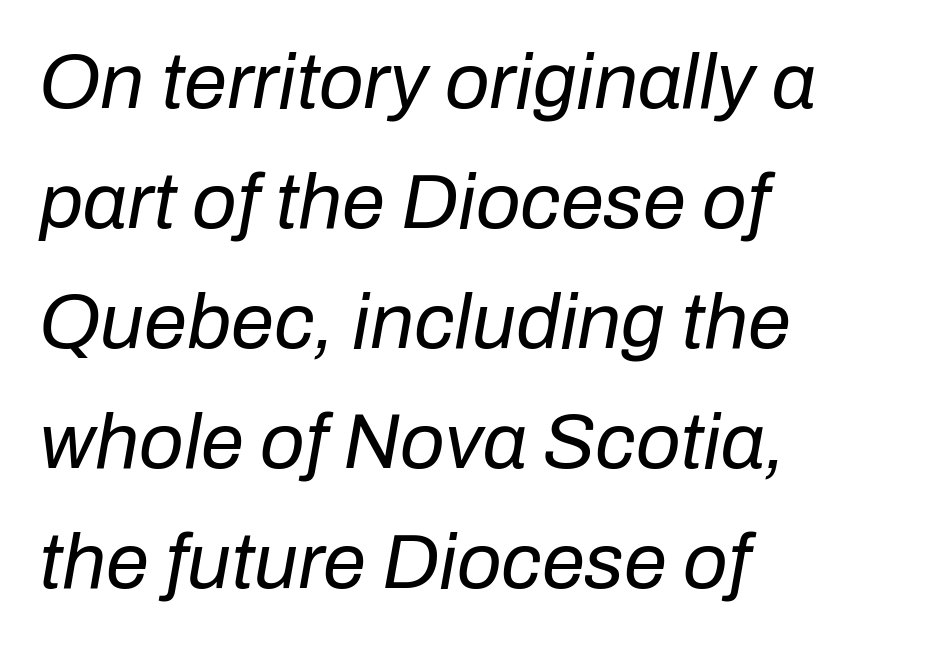
Q: Is the text bold? A: No.
Q: Is the text italic (slanted)? A: Yes, it leans right by about 10 degrees.
Q: Is the text underlined? A: No.
Q: How is the paragraph aligned? A: Left-aligned.
Q: Is the spacing between letters normal or unusually wide? A: Normal.
Q: Is the spacing between lines tight, normal or loose? A: Normal.
Q: Width (condensed, normal, or wide)? A: Normal.
Q: Stroke contrast? A: Low.
Q: x-height? A: Medium.
Q: Monospaced? A: No.
